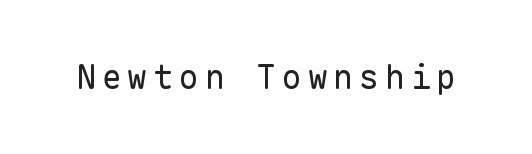
The rendering uses typewriter-style spacing with identical character cells. This rendering features lettering with no underline. The type family on display is of the sans-serif kind. Rendered with straight, roman letterforms. The strokes carry an ordinary text weight at most.
